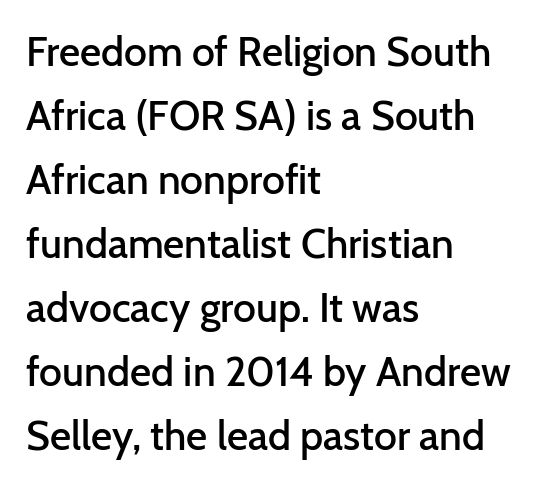
Q: Is the text bold? A: Semi-bold.
Q: Is the text italic (slanted)? A: No, it is upright.
Q: Is the typeface a serif or a sans-serif typeface? A: Sans-serif.
Q: Is the text underlined? A: No.
Q: How is the paragraph aligned? A: Left-aligned.
Q: Is the spacing between letters normal or unusually wide? A: Normal.
Q: Is the spacing between lines tight, normal or loose? A: Normal.
Q: Width (condensed, normal, or wide)? A: Normal.
Q: Stroke contrast? A: Low.
Q: x-height? A: Medium.
Q: Monospaced? A: No.
